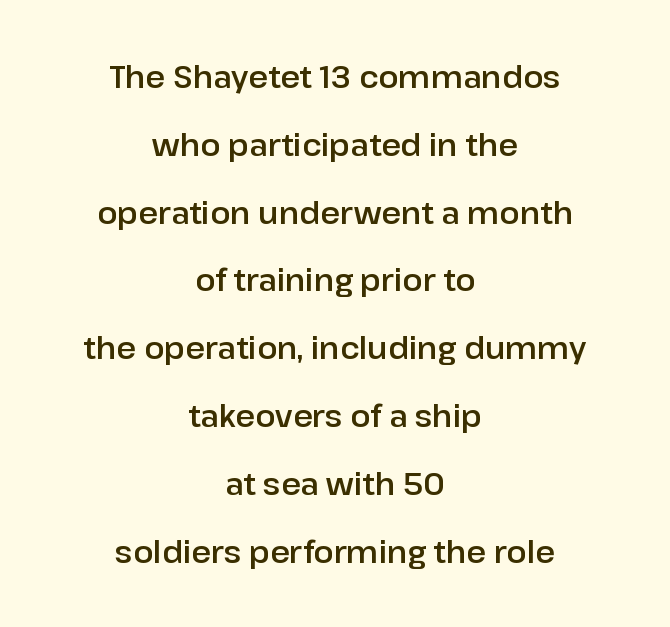
{"serif": "no", "italic": "no", "width": "normal", "stroke_contrast": "low", "x_height": "medium", "monospaced": "no", "underline": "no", "align": "center", "line_spacing": "loose", "line_spacing_ratio": 2.26, "letter_spacing": "normal", "letter_spacing_em": 0.0, "glyph_px": 30}
